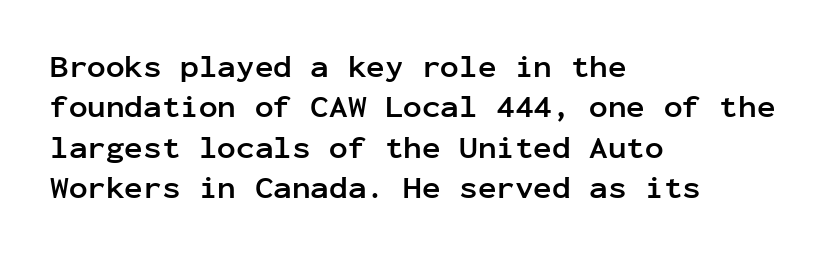
The image shows 31 px semibold sans-serif type, upright, monospaced; set left-aligned, normal line spacing (1.3x), normal letter spacing, not underlined; low stroke contrast and a medium x-height.
